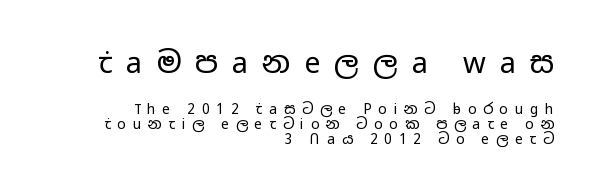
Q: Is the text bold? A: No.
Q: Is the text italic (slanted)? A: No, it is upright.
Q: Is the typeface a serif or a sans-serif typeface? A: Sans-serif.
Q: Is the text underlined? A: No.
Q: How is the paragraph aligned? A: Right-aligned.
Q: Is the spacing between letters normal or unusually wide? A: Unusually wide.
Q: Is the spacing between lines tight, normal or loose? A: Tight.
Q: Which block of text is set in a larger size, the first (top) or the second (bottom)? A: The first (top) one.
Q: Width (condensed, normal, or wide)? A: Wide.
Q: Stroke contrast? A: Low.
Q: x-height? A: Medium.
Q: Monospaced? A: No.
